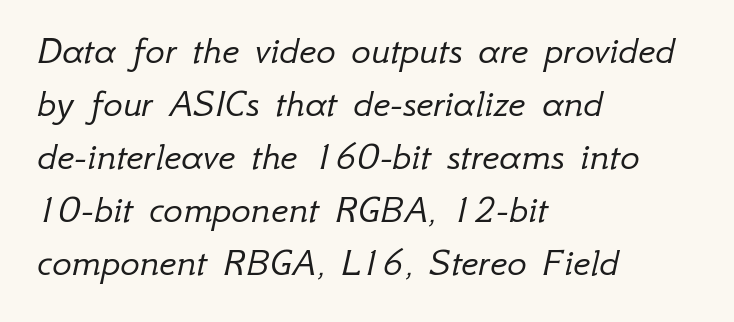
The image shows 41 px light type, italic (leaning right); set left-aligned, normal line spacing (1.29x), normal letter spacing, not underlined; low stroke contrast and a small x-height.
